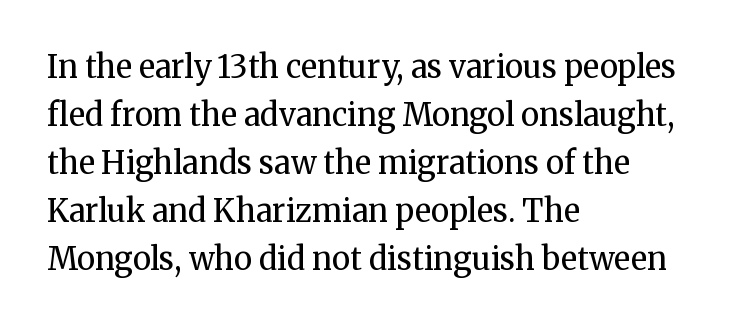
{"serif": "yes", "italic": "no", "bold": "no", "weight": "regular", "width": "normal", "stroke_contrast": "medium", "x_height": "medium", "monospaced": "no", "underline": "no", "align": "left", "line_spacing": "normal", "line_spacing_ratio": 1.55, "letter_spacing": "normal", "letter_spacing_em": 0.0, "glyph_px": 31}
